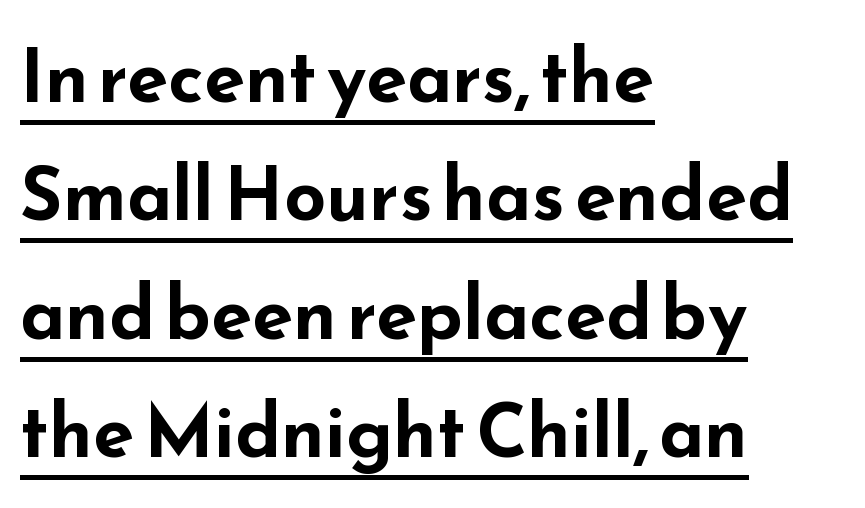
Character widths vary here, with narrow letters taking less room than wide ones. The rendered words wear a rule along their underside. The rendering keeps characters at their native spacing. Short and long lines alike share a common starting point at left.
